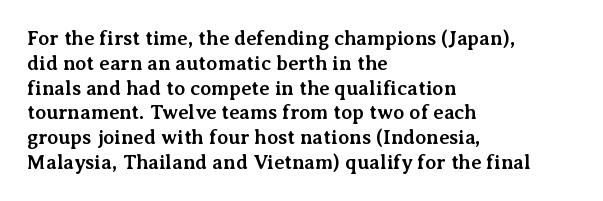
Line starts are locked; line ends wander. Tracking value appears to be zero — textbook default spacing. Style check: upright. Rule under the text: the space is simply empty. Heavy-handed strokes throughout: this text is bold.
